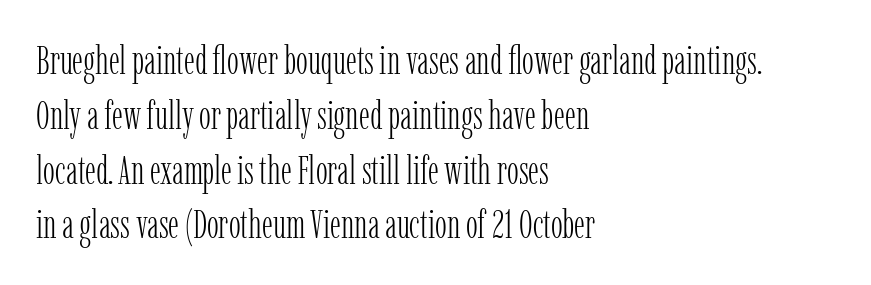
The area under the type is left untouched. Which margin do the lines hug? The left one — the right edge is uneven. Each letter keeps its own natural width here, so spacing adapts to shape. Look at the tracking — it's just the regular setting, nothing added. The text was rendered using a seriffed face with decorative stroke endings.
